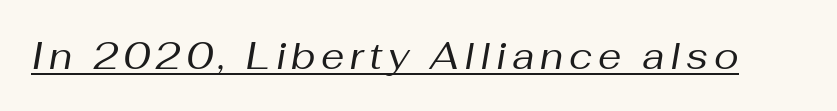
The image shows 37 px regular-weight type, italic (leaning right); set underlined; medium stroke contrast and a medium x-height.
